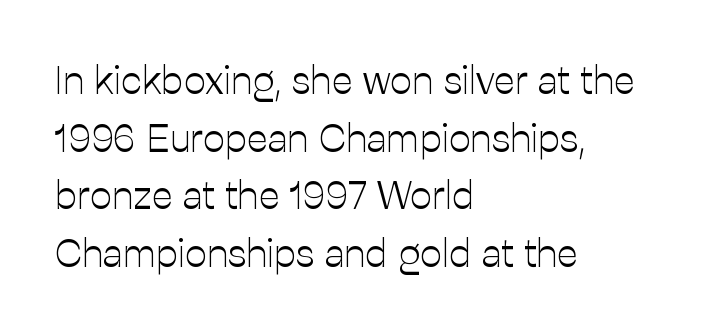
The image shows 39 px light sans-serif type, upright; set left-aligned, normal line spacing (1.48x), normal letter spacing, not underlined; low stroke contrast and a medium x-height.
